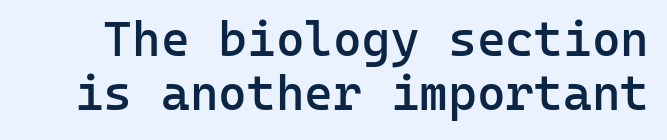
{"serif": "no", "italic": "no", "bold": "semi", "weight": "semibold", "width": "normal", "stroke_contrast": "low", "x_height": "medium", "monospaced": "yes", "underline": "no", "line_spacing": "tight", "line_spacing_ratio": 1.1, "letter_spacing": "normal", "letter_spacing_em": 0.0, "glyph_px": 49}
